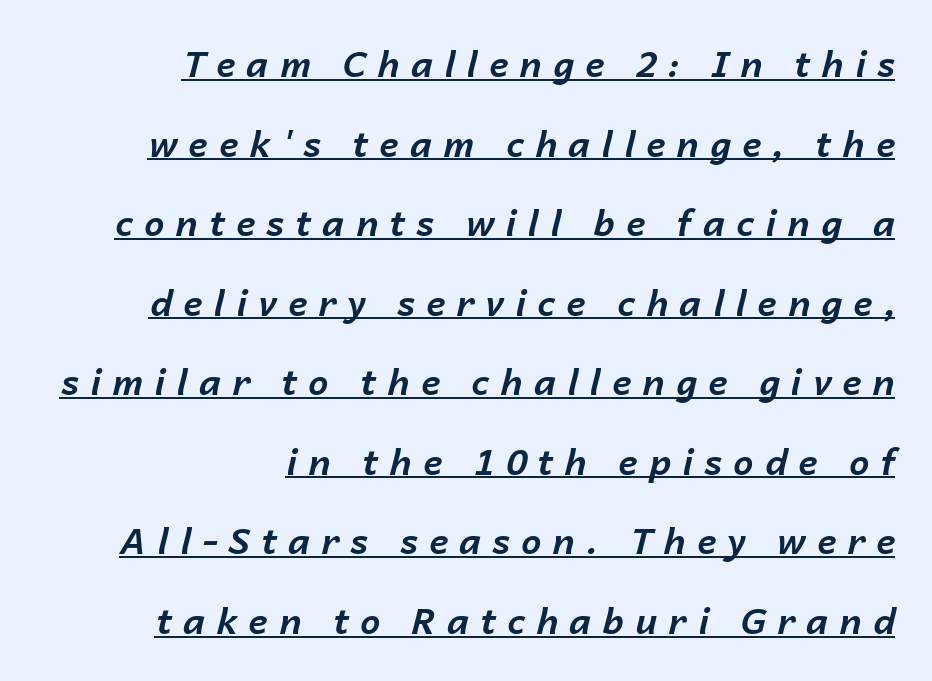
Q: Is the text bold? A: Yes.
Q: Is the text italic (slanted)? A: Yes, it leans right by about 14 degrees.
Q: Is the text underlined? A: Yes.
Q: How is the paragraph aligned? A: Right-aligned.
Q: Is the spacing between letters normal or unusually wide? A: Unusually wide.
Q: Is the spacing between lines tight, normal or loose? A: Loose.
Q: Width (condensed, normal, or wide)? A: Normal.
Q: Stroke contrast? A: Low.
Q: x-height? A: Medium.
Q: Monospaced? A: No.
